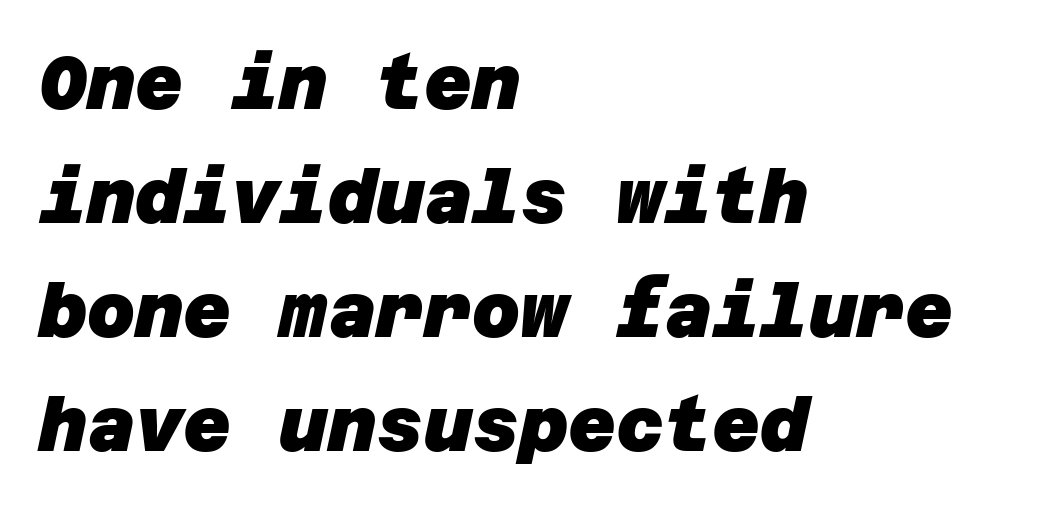
{"serif": "no", "bold": "yes", "weight": "heavy", "width": "normal", "stroke_contrast": "low", "x_height": "large", "underline": "no", "align": "left", "line_spacing": "normal", "line_spacing_ratio": 1.54, "letter_spacing": "normal", "letter_spacing_em": 0.0, "glyph_px": 74}
